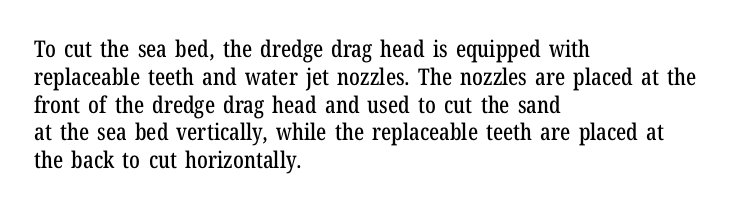
Q: Is the text italic (slanted)? A: No, it is upright.
Q: Is the text underlined? A: No.
Q: How is the paragraph aligned? A: Left-aligned.
Q: Is the spacing between letters normal or unusually wide? A: Normal.
